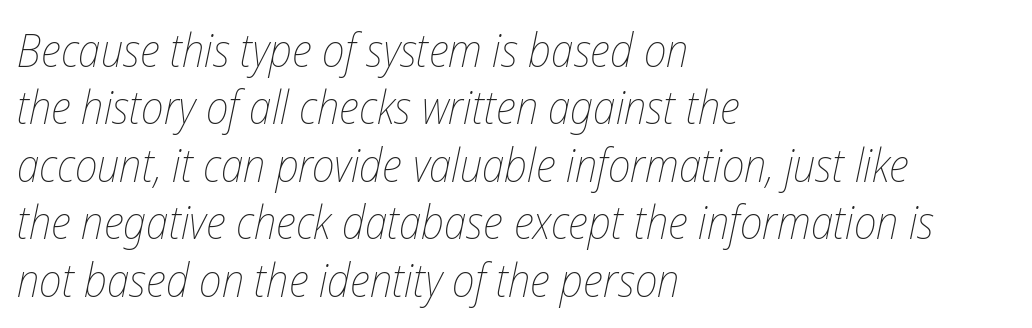
Bare-footed words on every line. The setting favours the left margin, as ordinary paragraphs usually do. Weight: regular or lighter. Is this a fixed-width face? No — the glyphs have proportional, varying widths. The passage shown stacks its lines at a standard gap. The horizontal fit of the characters is conventional and even.
